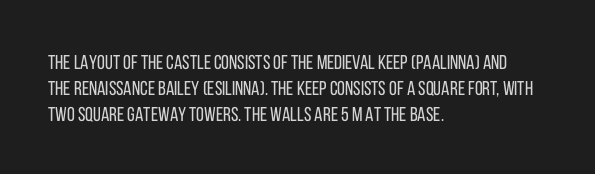
Q: Is the text bold? A: No.
Q: Is the text italic (slanted)? A: No, it is upright.
Q: Is the text underlined? A: No.
Q: How is the paragraph aligned? A: Left-aligned.
Q: Is the spacing between letters normal or unusually wide? A: Normal.
Q: Is the spacing between lines tight, normal or loose? A: Normal.
